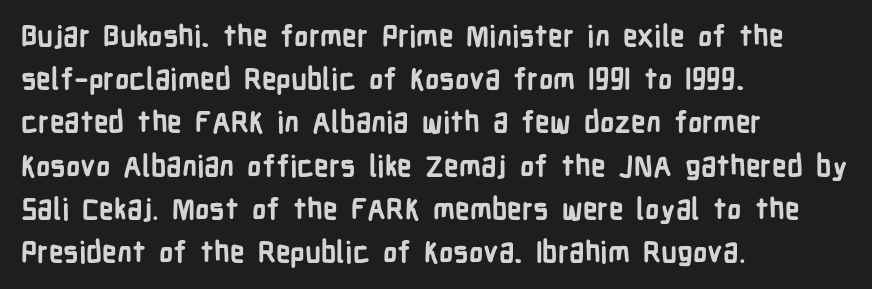
The image shows 29 px bold, condensed sans-serif type, upright; set left-aligned, normal line spacing (1.49x), normal letter spacing, not underlined; low stroke contrast and a medium x-height.
